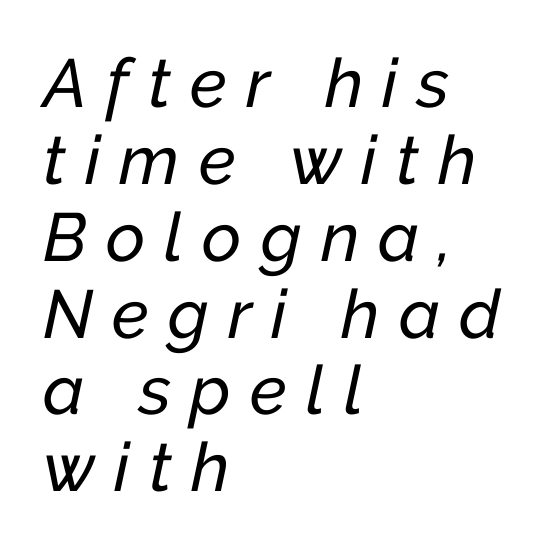
Q: Is the text italic (slanted)? A: Yes, it leans right by about 12 degrees.
Q: Is the text underlined? A: No.
Q: How is the paragraph aligned? A: Left-aligned.
Q: Is the spacing between letters normal or unusually wide? A: Unusually wide.
Q: Is the spacing between lines tight, normal or loose? A: Tight.
Q: Width (condensed, normal, or wide)? A: Normal.
Q: Stroke contrast? A: Low.
Q: x-height? A: Medium.
Q: Monospaced? A: No.
